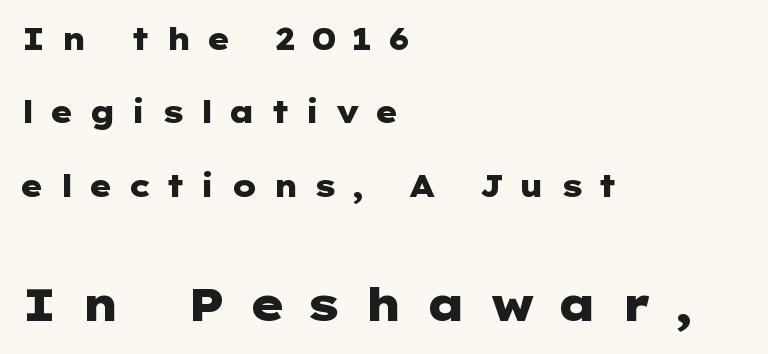
{"serif": "no", "italic": "no", "bold": "yes", "weight": "heavy", "width": "wide", "stroke_contrast": "low", "x_height": "medium", "underline": "no", "align": "left", "line_spacing": "loose", "line_spacing_ratio": 2.45, "letter_spacing": "wide", "letter_spacing_em": 0.49, "larger_block": "second", "size_ratio": 1.5, "glyph_px": 45}
